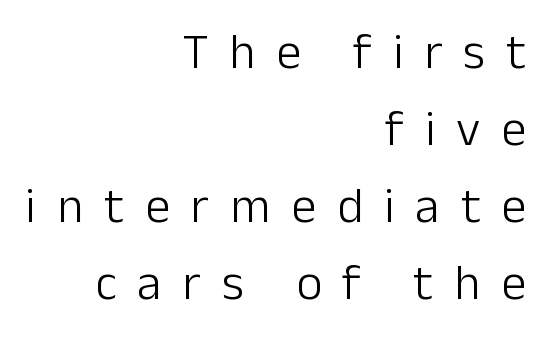
{"serif": "no", "italic": "no", "bold": "no", "weight": "light", "width": "normal", "stroke_contrast": "low", "x_height": "medium", "monospaced": "no", "underline": "no", "align": "right", "line_spacing": "normal", "line_spacing_ratio": 1.54, "letter_spacing": "wide", "letter_spacing_em": 0.42, "glyph_px": 50}
